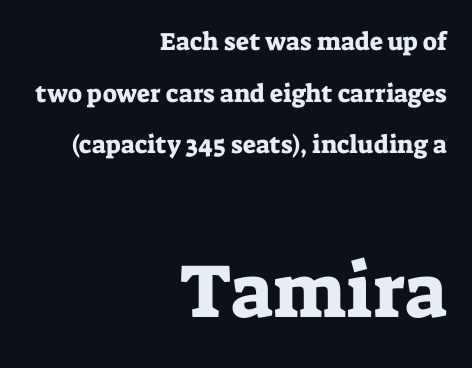
The image shows 76 px serif type, upright; set right-aligned, loose line spacing (2.07x), normal letter spacing, not underlined; the second (bottom) block is 3.04x larger; low stroke contrast and a medium x-height.
